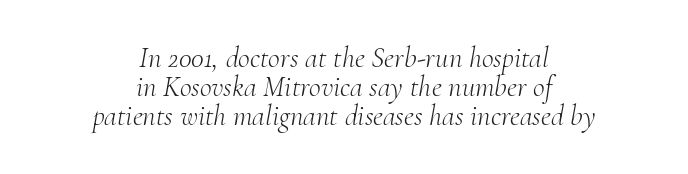
{"serif": "yes", "italic": "yes", "lean": "right", "slant_degrees": 10, "bold": "no", "weight": "light", "width": "normal", "stroke_contrast": "medium", "x_height": "small", "monospaced": "no", "underline": "no", "align": "center", "line_spacing": "tight", "line_spacing_ratio": 1.0, "letter_spacing": "normal", "letter_spacing_em": 0.0, "glyph_px": 29}
